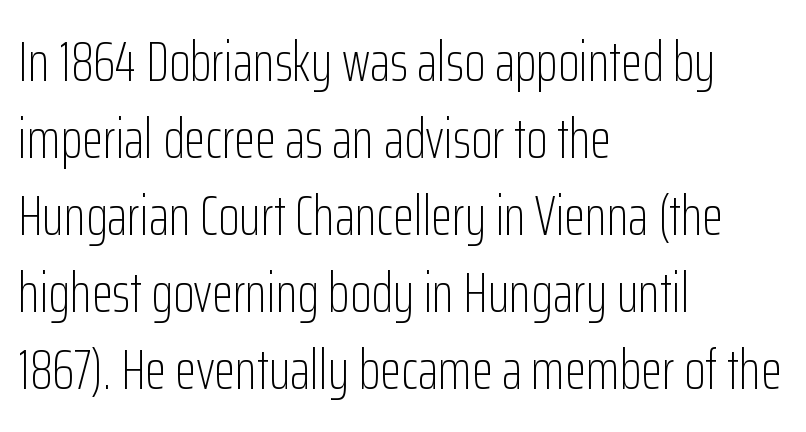
{"serif": "no", "italic": "no", "bold": "no", "weight": "light", "width": "condensed", "stroke_contrast": "low", "x_height": "medium", "monospaced": "no", "underline": "no", "align": "left", "line_spacing": "normal", "line_spacing_ratio": 1.4, "letter_spacing": "normal", "letter_spacing_em": 0.0, "glyph_px": 55}
